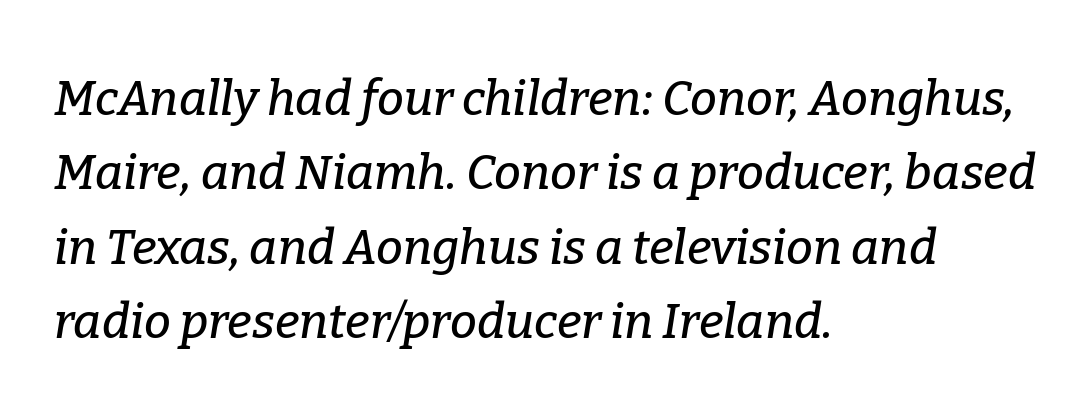
Q: Is the text italic (slanted)? A: Yes, it leans right by about 9 degrees.
Q: Is the typeface a serif or a sans-serif typeface? A: Serif.
Q: Is the text underlined? A: No.
Q: How is the paragraph aligned? A: Left-aligned.
Q: Is the spacing between letters normal or unusually wide? A: Normal.
Q: Is the spacing between lines tight, normal or loose? A: Normal.
Q: Width (condensed, normal, or wide)? A: Normal.
Q: Stroke contrast? A: Low.
Q: x-height? A: Medium.
Q: Monospaced? A: No.
